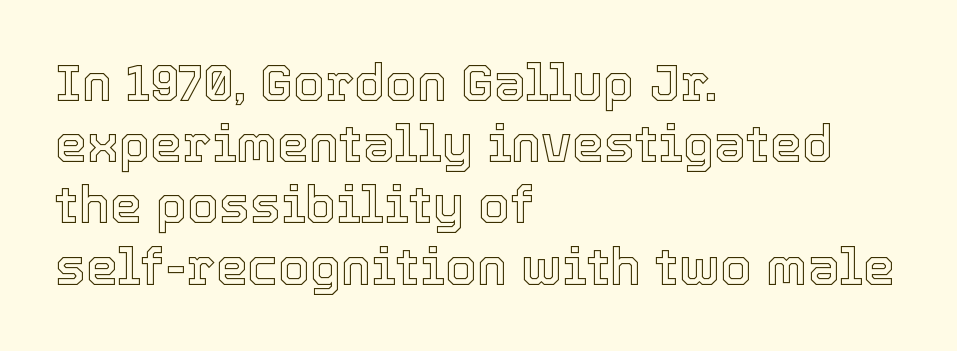
The image shows 51 px text type, upright; set left-aligned, line spacing 1.2x, normal letter spacing, not underlined; a medium x-height.
